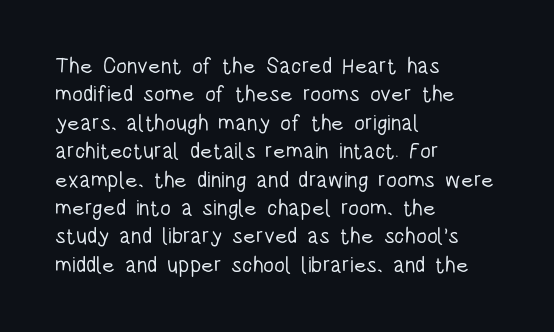
Rule under the text: the space is simply empty. Honestly, the letter spacing is just normal — you wouldn't notice it. The font's upright variant was chosen for this text. The strokes are not fattened; the text isn't bold. Layout note: lines flush left. The designer left line spacing at the default.
